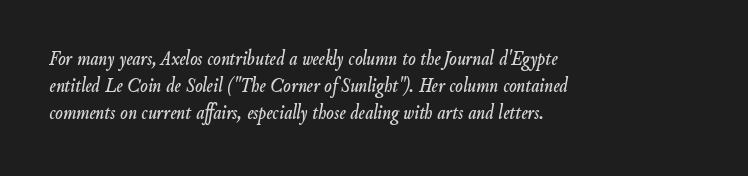
The image shows 22 px text type, italic (leaning right); set left-aligned, line spacing 1.23x, normal letter spacing, not underlined.
